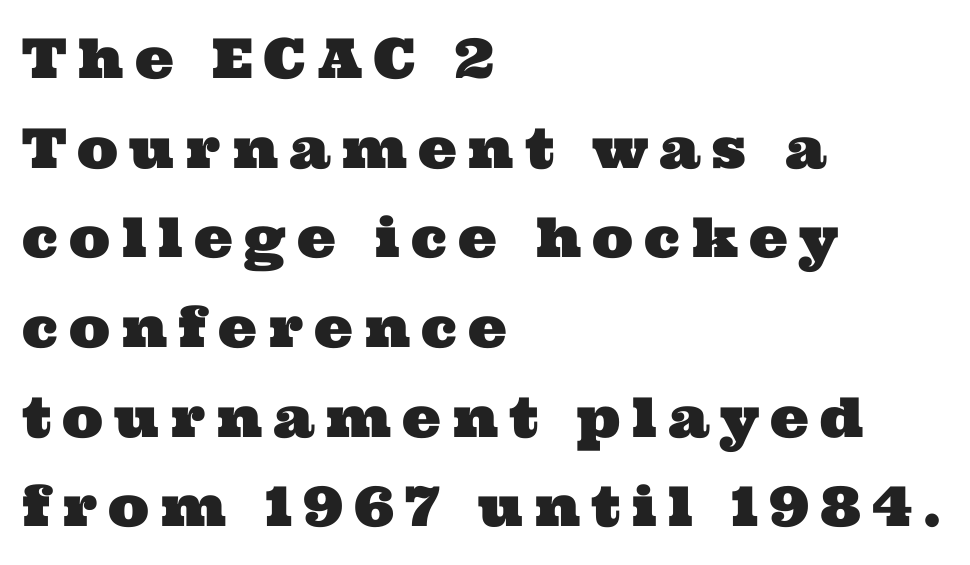
The image shows 55 px wide serif type; set left-aligned, normal line spacing (1.63x), unusually wide letter spacing (+0.2 em), not underlined; medium stroke contrast and a medium x-height.
